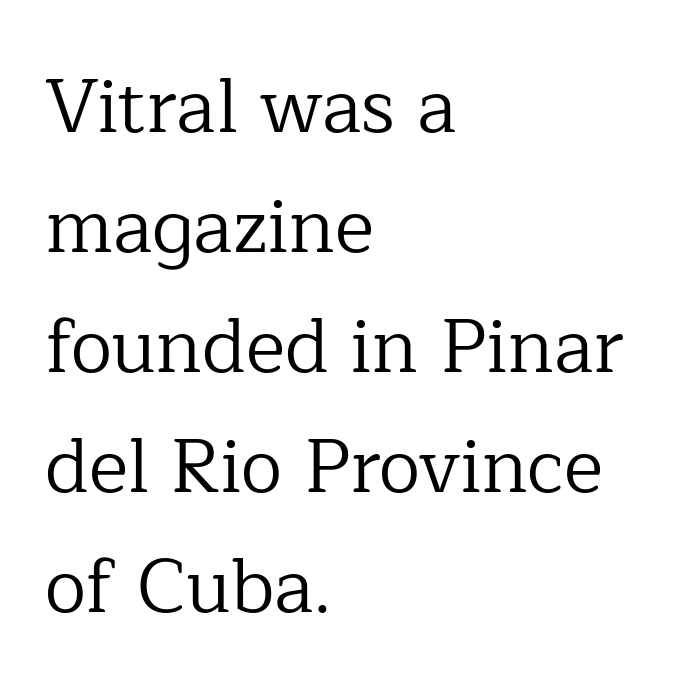
The image shows 75 px regular-weight serif type, upright; set left-aligned, normal line spacing (1.6x), normal letter spacing, not underlined; low stroke contrast and a medium x-height.
